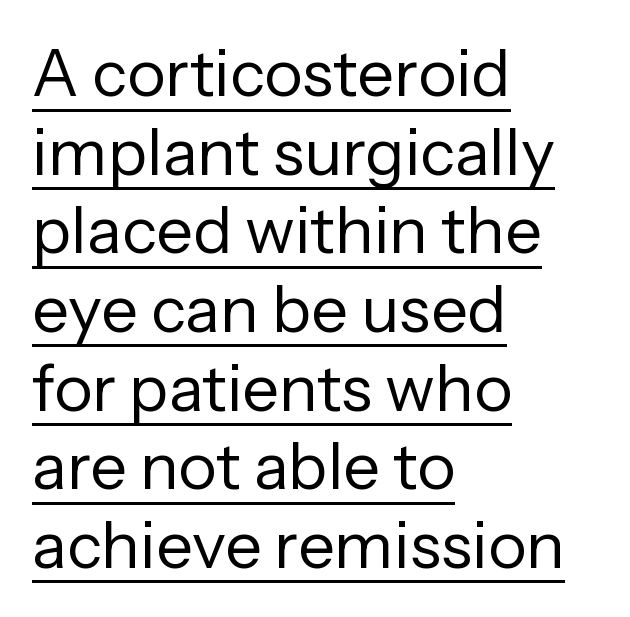
{"serif": "no", "italic": "no", "bold": "no", "weight": "regular", "width": "normal", "stroke_contrast": "low", "x_height": "medium", "monospaced": "no", "underline": "yes", "align": "left", "line_spacing_ratio": 1.21, "letter_spacing": "normal", "letter_spacing_em": 0.0, "glyph_px": 65}
